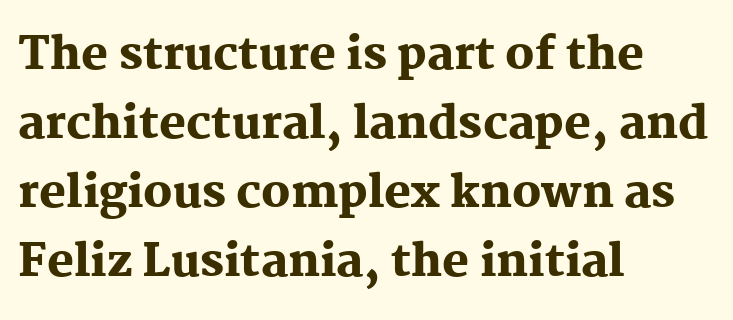
The image shows 45 px heavy serif type, upright; set left-aligned, normal line spacing (1.53x), normal letter spacing, not underlined; medium stroke contrast and a medium x-height.
